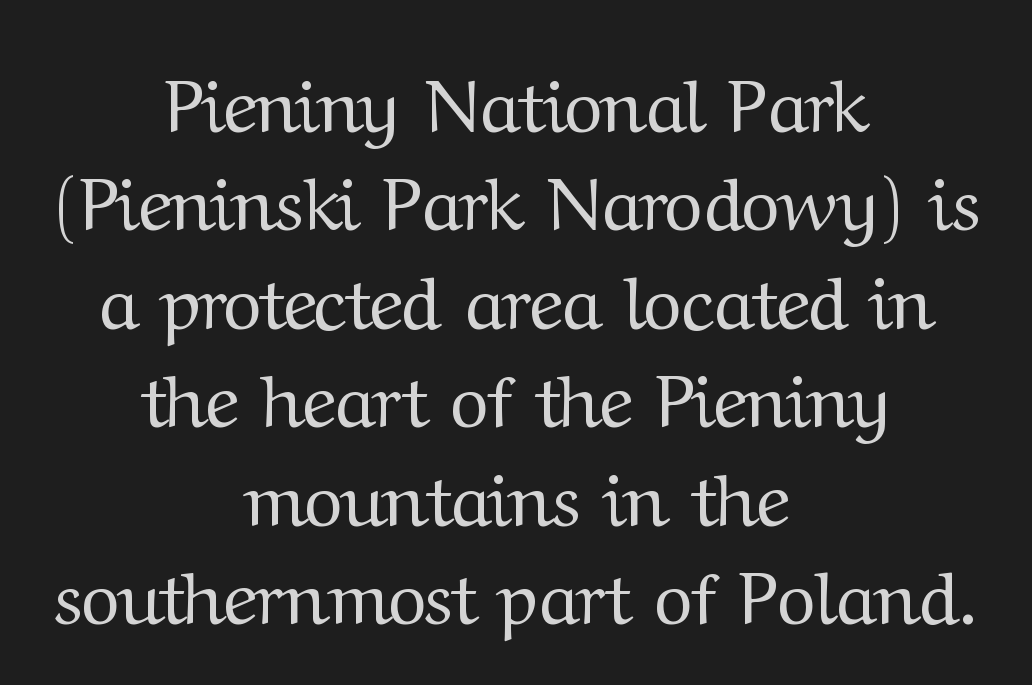
{"serif": "yes", "italic": "no", "bold": "no", "weight": "regular", "width": "normal", "stroke_contrast": "medium", "x_height": "medium", "monospaced": "no", "underline": "no", "align": "center", "line_spacing": "normal", "line_spacing_ratio": 1.33, "letter_spacing": "normal", "letter_spacing_em": 0.0, "glyph_px": 74}
